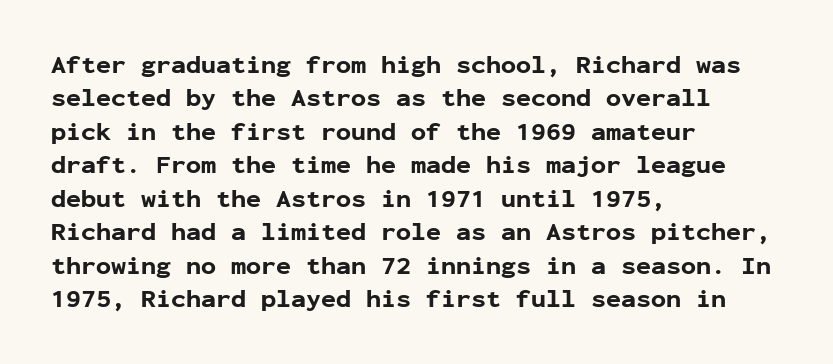
Notice how the passage keeps a crisp vertical edge on the left only. Ordinary non-slanted type is in use. This sample uses plain, unmodified letter spacing. Strong, thick strokes mark this as bold type. Normally led — the rows are evenly, conventionally spaced.
